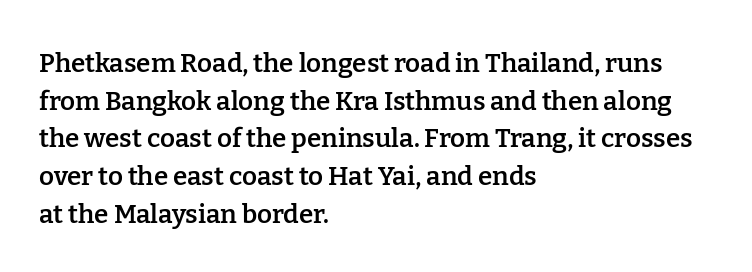
Reading down the column, the eye jumps a familiar distance to each next line. How are the letters spaced? Ordinarily, with no added tracking. The text block is weighted toward the left margin, trailing off unevenly rightward. The letters stand upright; this is a roman face.
